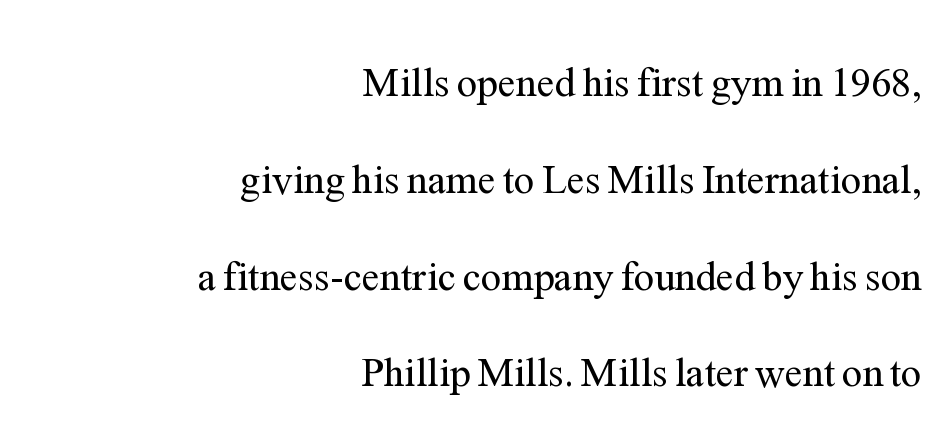
Q: Is the text bold? A: No.
Q: Is the text italic (slanted)? A: No, it is upright.
Q: Is the typeface a serif or a sans-serif typeface? A: Serif.
Q: Is the text underlined? A: No.
Q: How is the paragraph aligned? A: Right-aligned.
Q: Is the spacing between letters normal or unusually wide? A: Normal.
Q: Is the spacing between lines tight, normal or loose? A: Loose.
Q: Width (condensed, normal, or wide)? A: Normal.
Q: Stroke contrast? A: Medium.
Q: x-height? A: Medium.
Q: Monospaced? A: No.
